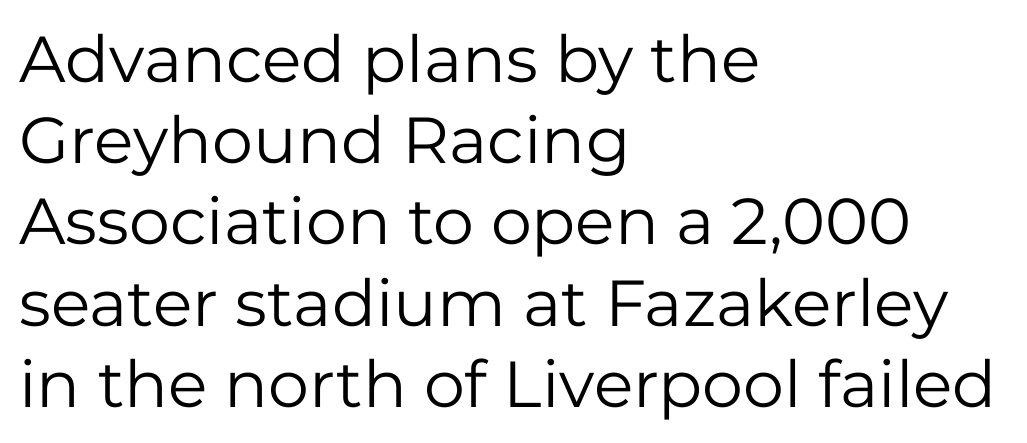
The image shows 65 px regular-weight sans-serif type, upright; set left-aligned, normal line spacing (1.25x), normal letter spacing, not underlined; low stroke contrast and a medium x-height.
